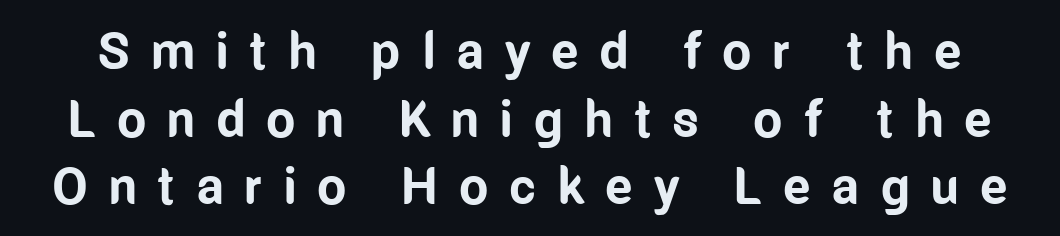
The image shows 52 px bold, condensed sans-serif type, upright; set normal line spacing (1.3x), unusually wide letter spacing (+0.4 em), not underlined; low stroke contrast and a medium x-height.
